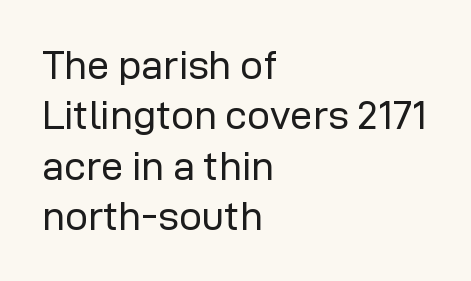
{"serif": "no", "italic": "no", "bold": "no", "weight": "regular", "width": "normal", "stroke_contrast": "low", "x_height": "medium", "monospaced": "no", "underline": "no", "align": "left", "line_spacing": "normal", "line_spacing_ratio": 1.26, "letter_spacing": "normal", "letter_spacing_em": 0.0, "glyph_px": 40}
